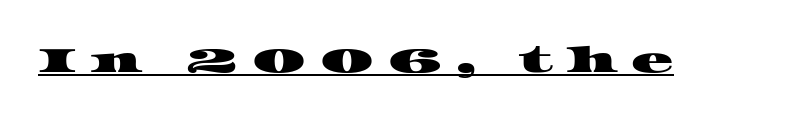
Q: Is the typeface a serif or a sans-serif typeface? A: Serif.
Q: Is the text underlined? A: Yes.
Q: Is the spacing between letters normal or unusually wide? A: Unusually wide.
Q: Width (condensed, normal, or wide)? A: Wide.
Q: Stroke contrast? A: High.
Q: x-height? A: Large.
Q: Monospaced? A: No.
